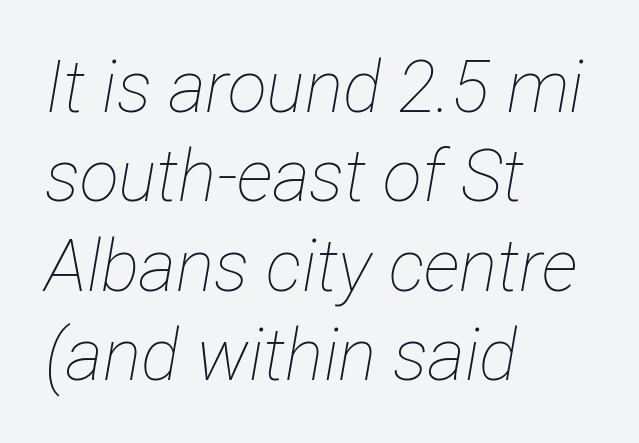
{"italic": "yes", "lean": "right", "slant_degrees": 12, "bold": "no", "weight": "thin", "width": "condensed", "stroke_contrast": "low", "x_height": "medium", "monospaced": "no", "underline": "no", "align": "left", "line_spacing_ratio": 1.24, "letter_spacing": "normal", "letter_spacing_em": 0.0, "glyph_px": 72}
